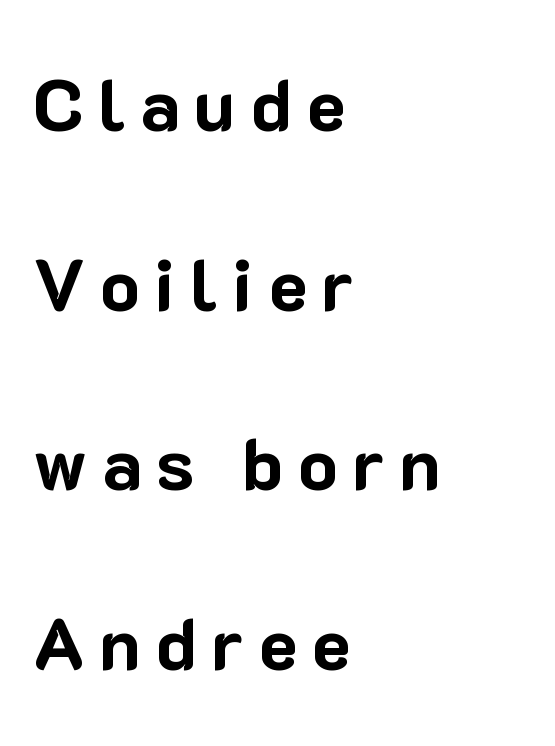
The image shows 73 px bold sans-serif type, upright; set left-aligned, loose line spacing (2.46x), unusually wide letter spacing (+0.2 em), not underlined; low stroke contrast and a medium x-height.
